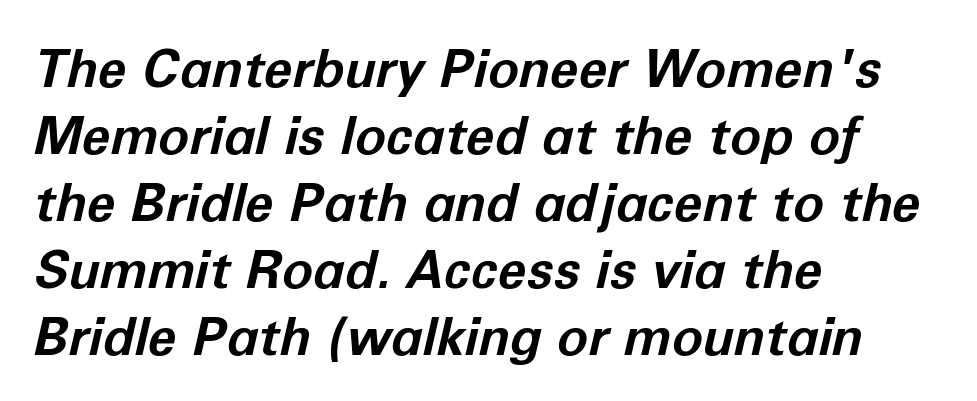
{"italic": "yes", "lean": "right", "slant_degrees": 12, "bold": "yes", "weight": "bold", "width": "normal", "stroke_contrast": "low", "x_height": "medium", "monospaced": "no", "underline": "no", "align": "left", "line_spacing": "normal", "line_spacing_ratio": 1.29, "letter_spacing": "normal", "letter_spacing_em": 0.0, "glyph_px": 52}
